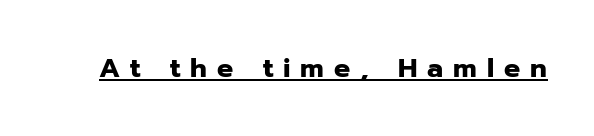
{"italic": "no", "bold": "yes", "underline": "yes", "letter_spacing": "wide", "letter_spacing_em": 0.37, "glyph_px": 27}
